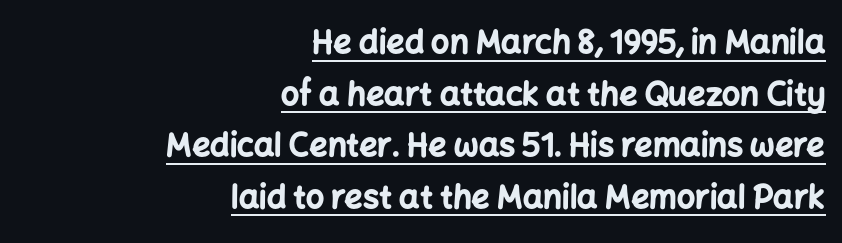
The image shows 32 px bold sans-serif type, upright; set right-aligned, normal line spacing (1.61x), normal letter spacing, underlined; low stroke contrast and a medium x-height.
